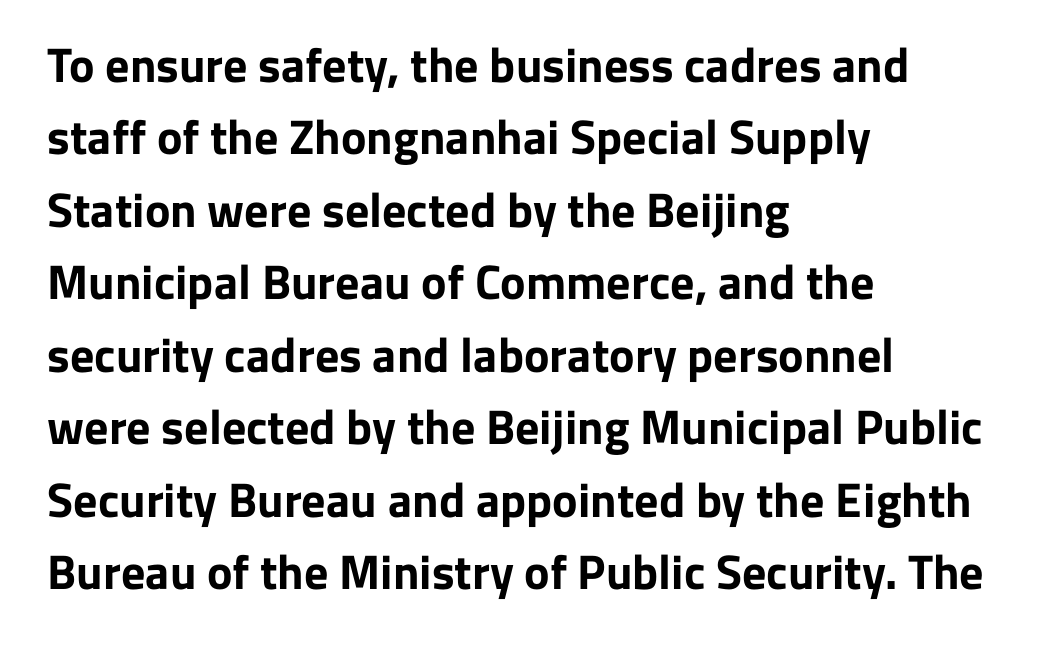
Does the type have serifs? No, each stem ends abruptly. The ragged edge is on the right, which tells us the setting is flush left. The font's upright variant was chosen for this text. This sample has the flowing, uneven cadence of proportional lettering. Check the space under the baseline: it is left empty.
